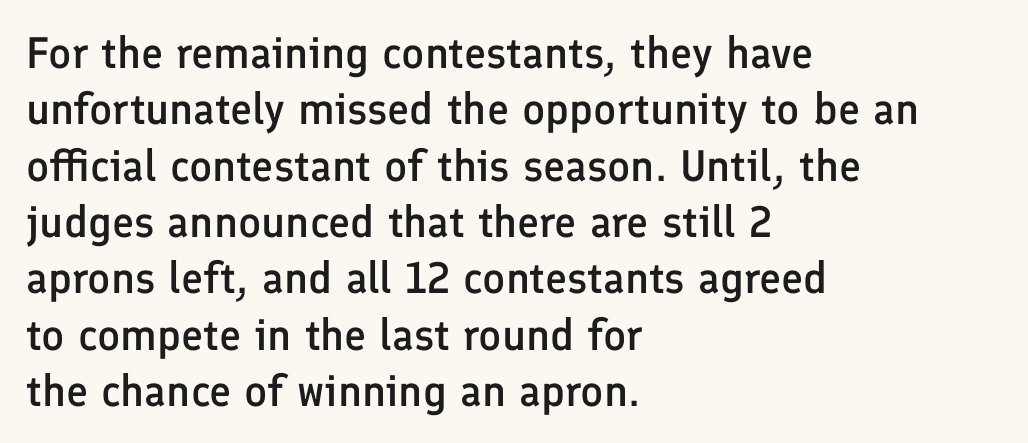
{"serif": "no", "italic": "no", "bold": "semi", "weight": "semibold", "width": "normal", "stroke_contrast": "low", "x_height": "medium", "monospaced": "no", "underline": "no", "align": "left", "line_spacing": "normal", "line_spacing_ratio": 1.28, "letter_spacing": "normal", "letter_spacing_em": 0.0, "glyph_px": 44}
